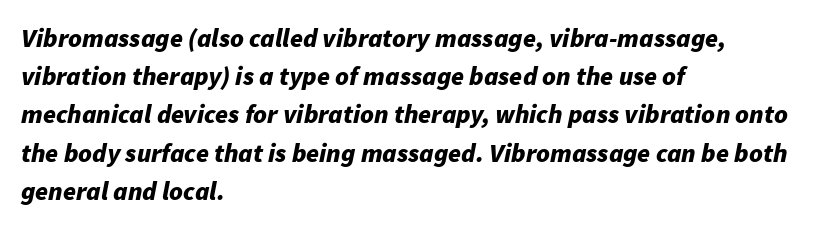
{"italic": "yes", "lean": "right", "slant_degrees": 11, "bold": "yes", "underline": "no", "align": "left", "line_spacing": "normal", "line_spacing_ratio": 1.47, "letter_spacing": "normal", "letter_spacing_em": 0.0, "glyph_px": 26}
